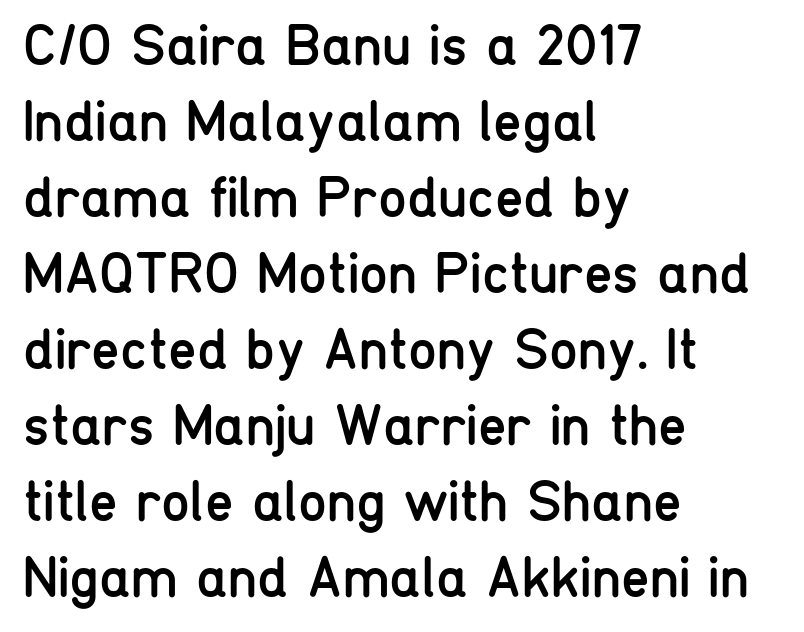
The image shows 58 px regular-weight, condensed sans-serif type, upright; set left-aligned, normal line spacing (1.31x), normal letter spacing, not underlined; low stroke contrast and a medium x-height.
